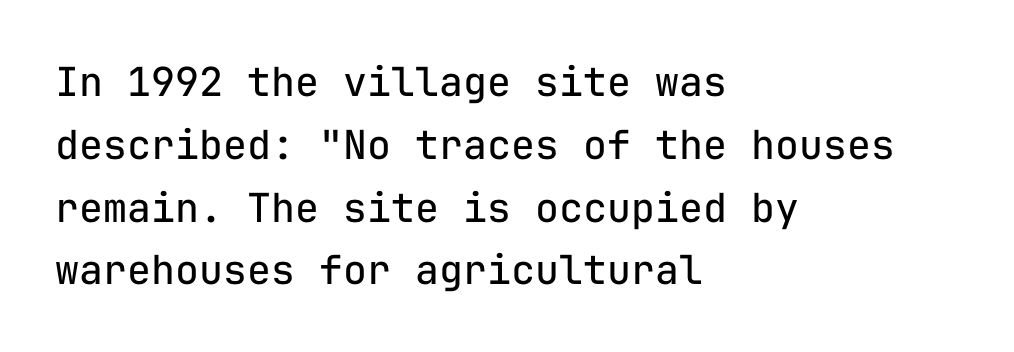
Q: Is the text bold? A: No.
Q: Is the text italic (slanted)? A: No, it is upright.
Q: Is the typeface a serif or a sans-serif typeface? A: Sans-serif.
Q: Is the text underlined? A: No.
Q: How is the paragraph aligned? A: Left-aligned.
Q: Is the spacing between letters normal or unusually wide? A: Normal.
Q: Is the spacing between lines tight, normal or loose? A: Normal.
Q: Width (condensed, normal, or wide)? A: Normal.
Q: Stroke contrast? A: Low.
Q: x-height? A: Medium.
Q: Monospaced? A: Yes.
